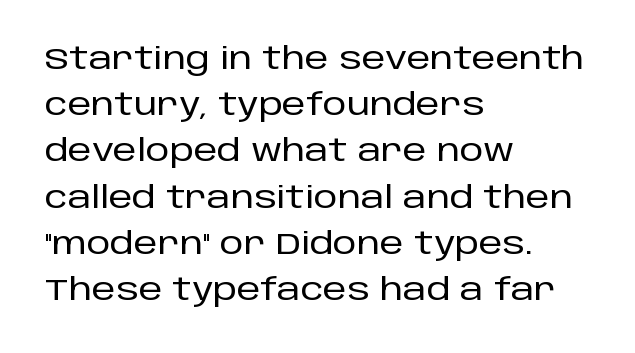
The image shows 30 px sans-serif type, upright; set left-aligned, normal line spacing (1.54x), normal letter spacing, not underlined; low stroke contrast and a large x-height.
